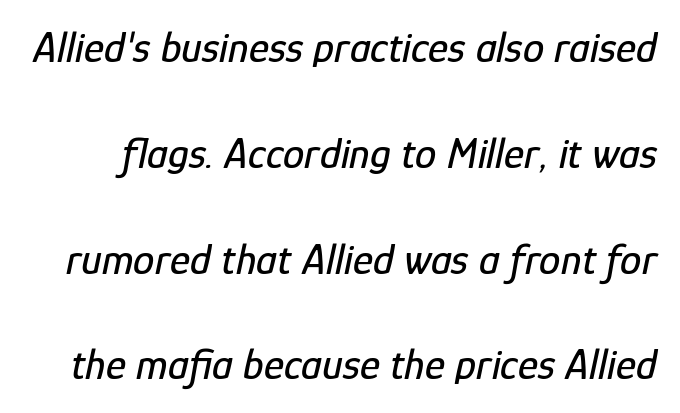
Q: Is the text italic (slanted)? A: Yes, it leans right by about 12 degrees.
Q: Is the text underlined? A: No.
Q: Is the spacing between letters normal or unusually wide? A: Normal.
Q: Is the spacing between lines tight, normal or loose? A: Loose.
Q: Width (condensed, normal, or wide)? A: Condensed.
Q: Stroke contrast? A: Low.
Q: x-height? A: Medium.
Q: Monospaced? A: No.
